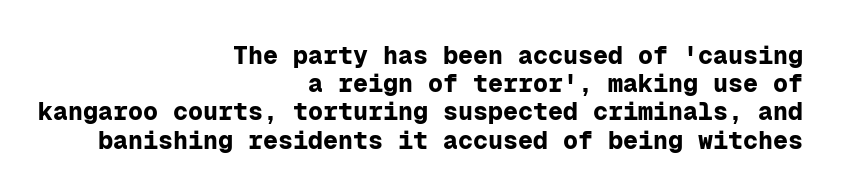
The image shows 25 px bold type, upright; set right-aligned, tight line spacing (1.13x), normal letter spacing, not underlined.
